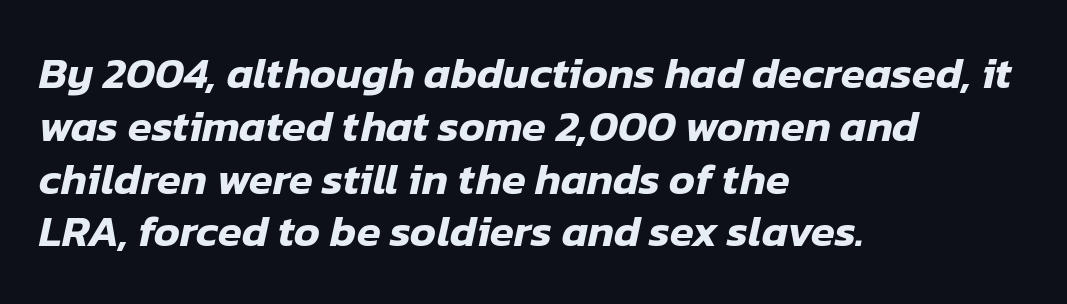
The image shows 44 px text type, italic (leaning right); set left-aligned, line spacing 1.2x, normal letter spacing, not underlined; low stroke contrast and a medium x-height.
